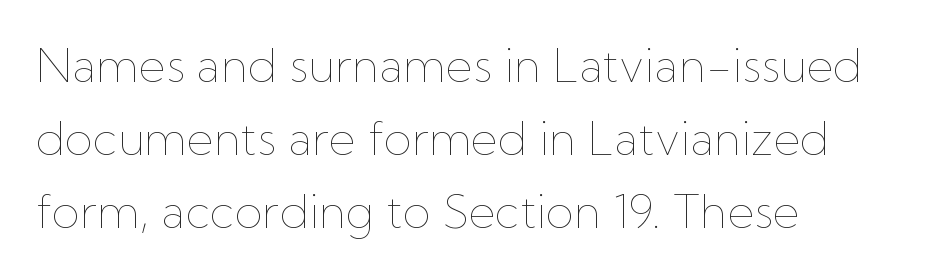
Q: Is the text bold? A: No.
Q: Is the text italic (slanted)? A: No, it is upright.
Q: Is the text underlined? A: No.
Q: How is the paragraph aligned? A: Left-aligned.
Q: Is the spacing between letters normal or unusually wide? A: Normal.
Q: Is the spacing between lines tight, normal or loose? A: Normal.
Q: Width (condensed, normal, or wide)? A: Normal.
Q: Stroke contrast? A: Low.
Q: x-height? A: Medium.
Q: Monospaced? A: No.
